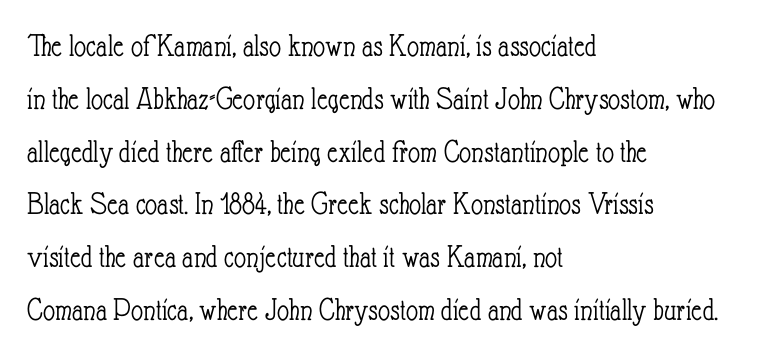
{"italic": "no", "bold": "no", "weight": "light", "width": "condensed", "stroke_contrast": "low", "x_height": "small", "monospaced": "no", "underline": "no", "align": "left", "line_spacing": "normal", "line_spacing_ratio": 1.6, "letter_spacing": "normal", "letter_spacing_em": 0.0, "glyph_px": 33}
